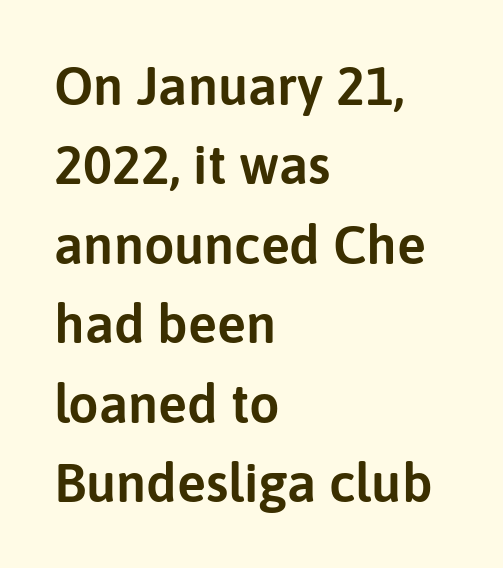
Q: Is the text italic (slanted)? A: No, it is upright.
Q: Is the typeface a serif or a sans-serif typeface? A: Sans-serif.
Q: Is the text underlined? A: No.
Q: How is the paragraph aligned? A: Left-aligned.
Q: Is the spacing between letters normal or unusually wide? A: Normal.
Q: Is the spacing between lines tight, normal or loose? A: Normal.
Q: Width (condensed, normal, or wide)? A: Normal.
Q: Stroke contrast? A: Low.
Q: x-height? A: Medium.
Q: Monospaced? A: No.
